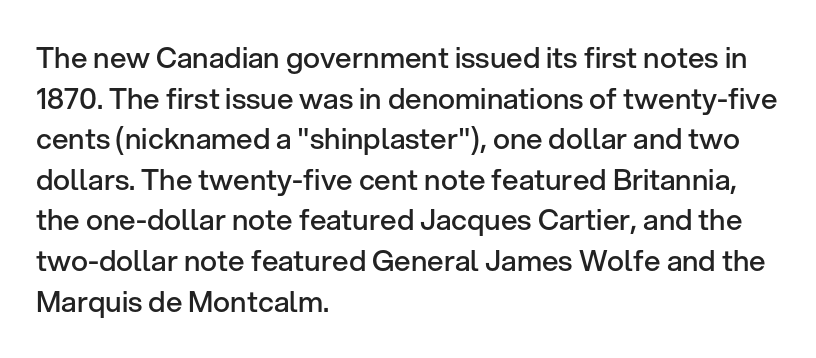
Q: Is the text bold? A: Semi-bold.
Q: Is the text italic (slanted)? A: No, it is upright.
Q: Is the typeface a serif or a sans-serif typeface? A: Sans-serif.
Q: Is the text underlined? A: No.
Q: How is the paragraph aligned? A: Left-aligned.
Q: Is the spacing between letters normal or unusually wide? A: Normal.
Q: Is the spacing between lines tight, normal or loose? A: Normal.
Q: Width (condensed, normal, or wide)? A: Normal.
Q: Stroke contrast? A: Low.
Q: x-height? A: Medium.
Q: Monospaced? A: No.
